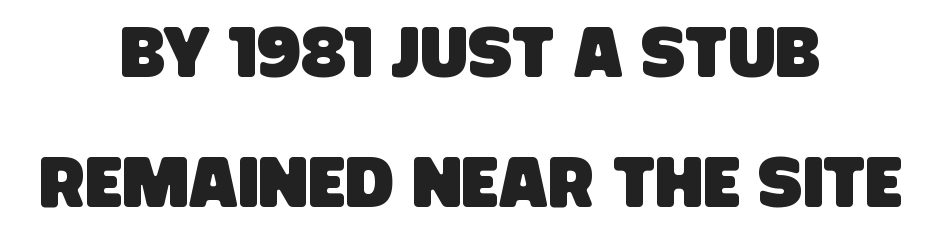
The image shows 71 px condensed sans-serif type; set centered, line spacing 1.83x, normal letter spacing, not underlined; low stroke contrast and a large x-height.
